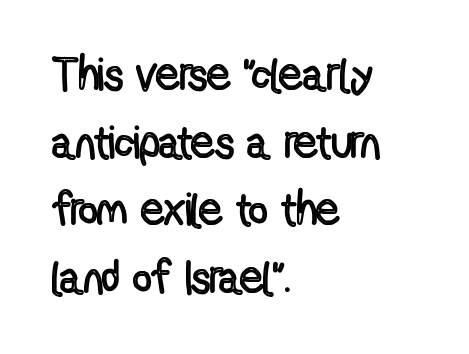
The image shows 46 px condensed type, upright; set left-aligned, normal line spacing (1.47x), normal letter spacing, not underlined; a medium x-height.
